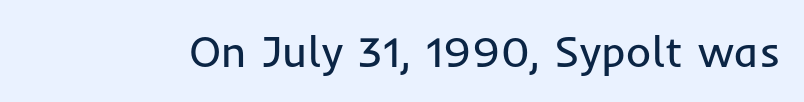
The image shows 43 px regular-weight sans-serif type, upright; set normal letter spacing, not underlined; low stroke contrast and a medium x-height.
